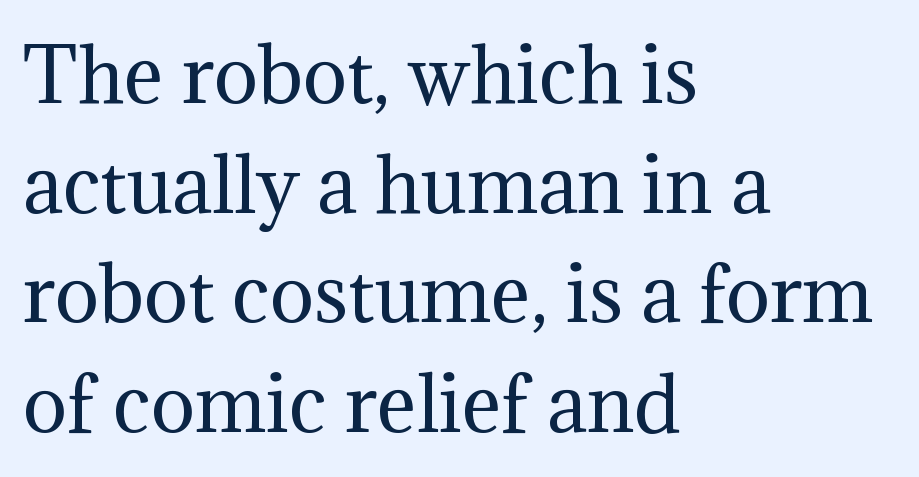
The face looks like a standard text weight, possibly lighter. A typesetter would label this face a serif. Every stem runs plumb, perpendicular to the baseline. A student would call this left alignment; a typographer would say flush left, rag right. The passage shown is typed in a proportional face where columns would drift.
